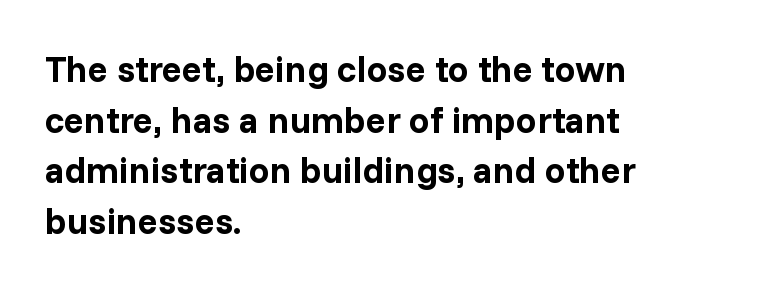
The image shows 37 px bold sans-serif type, upright; set left-aligned, normal line spacing (1.37x), normal letter spacing, not underlined; low stroke contrast and a medium x-height.
